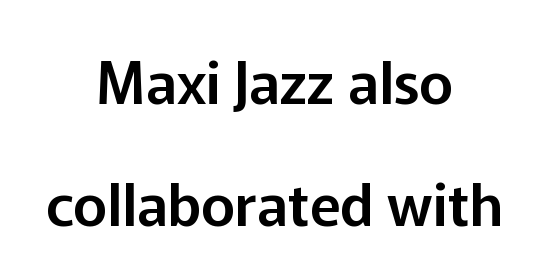
Q: Is the text italic (slanted)? A: No, it is upright.
Q: Is the typeface a serif or a sans-serif typeface? A: Sans-serif.
Q: Is the text underlined? A: No.
Q: How is the paragraph aligned? A: Centered.
Q: Is the spacing between letters normal or unusually wide? A: Normal.
Q: Is the spacing between lines tight, normal or loose? A: Loose.
Q: Width (condensed, normal, or wide)? A: Normal.
Q: Stroke contrast? A: Low.
Q: x-height? A: Medium.
Q: Monospaced? A: No.
